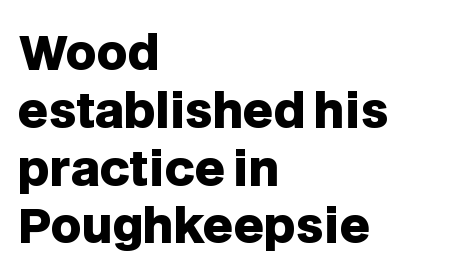
{"serif": "no", "italic": "no", "bold": "yes", "weight": "heavy", "width": "normal", "stroke_contrast": "low", "x_height": "large", "monospaced": "no", "underline": "no", "align": "left", "line_spacing_ratio": 1.23, "letter_spacing": "normal", "letter_spacing_em": 0.0, "glyph_px": 47}
